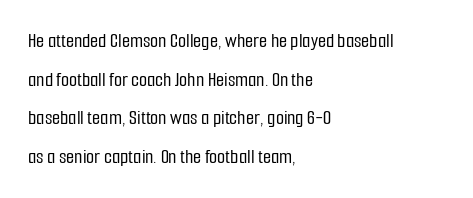
Does extra space separate the letters? No, they use regular spacing. Each row of text sits above clean, open space. Alignment: flush left. The lettering stays uniformly vertical, giving the passage a roman look.
